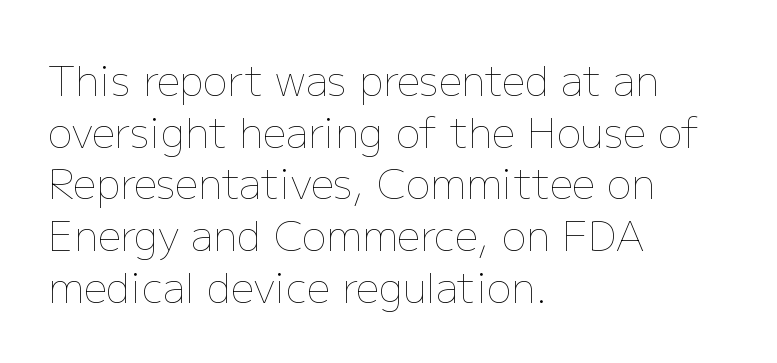
The image shows 41 px thin type, upright; set left-aligned, normal line spacing (1.26x), normal letter spacing, not underlined; low stroke contrast and a medium x-height.
